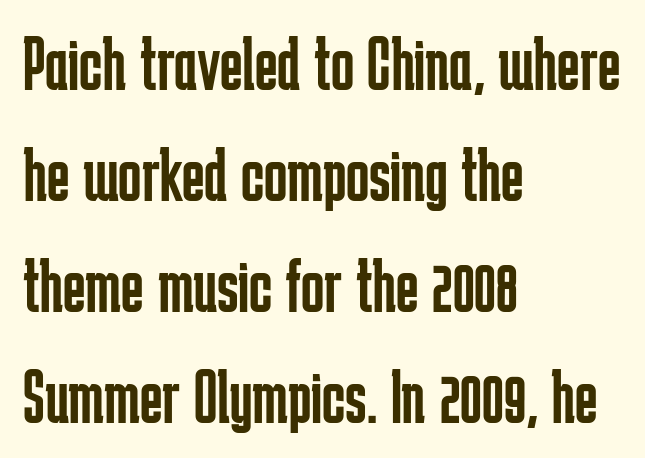
{"serif": "no", "italic": "no", "bold": "no", "weight": "regular", "width": "condensed", "stroke_contrast": "low", "x_height": "medium", "monospaced": "no", "underline": "no", "align": "left", "line_spacing": "normal", "line_spacing_ratio": 1.44, "letter_spacing": "normal", "letter_spacing_em": 0.0, "glyph_px": 77}
